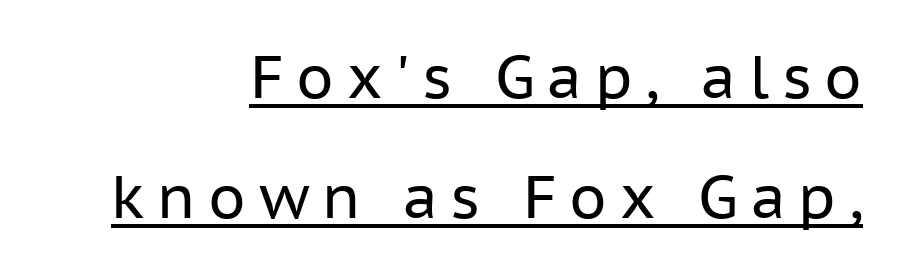
Q: Is the text bold? A: No.
Q: Is the text italic (slanted)? A: No, it is upright.
Q: Is the typeface a serif or a sans-serif typeface? A: Sans-serif.
Q: Is the text underlined? A: Yes.
Q: How is the paragraph aligned? A: Right-aligned.
Q: Is the spacing between letters normal or unusually wide? A: Unusually wide.
Q: Is the spacing between lines tight, normal or loose? A: Loose.
Q: Width (condensed, normal, or wide)? A: Normal.
Q: Stroke contrast? A: Low.
Q: x-height? A: Medium.
Q: Monospaced? A: No.
